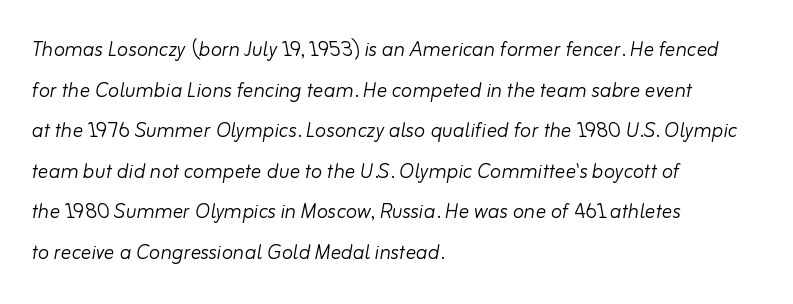
Q: Is the text bold? A: No.
Q: Is the text italic (slanted)? A: Yes, it leans right by about 10 degrees.
Q: Is the text underlined? A: No.
Q: How is the paragraph aligned? A: Left-aligned.
Q: Is the spacing between letters normal or unusually wide? A: Normal.
Q: Is the spacing between lines tight, normal or loose? A: Normal.
